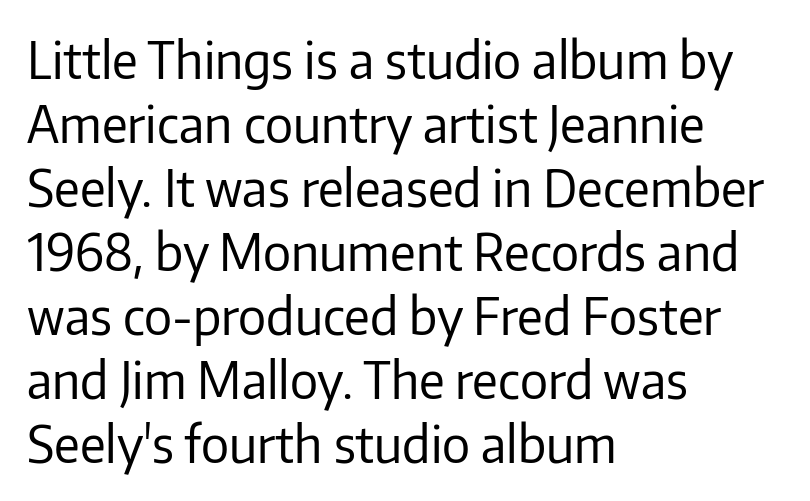
Q: Is the text bold? A: No.
Q: Is the text italic (slanted)? A: No, it is upright.
Q: Is the typeface a serif or a sans-serif typeface? A: Sans-serif.
Q: Is the text underlined? A: No.
Q: How is the paragraph aligned? A: Left-aligned.
Q: Is the spacing between letters normal or unusually wide? A: Normal.
Q: Is the spacing between lines tight, normal or loose? A: Normal.
Q: Width (condensed, normal, or wide)? A: Normal.
Q: Stroke contrast? A: Low.
Q: x-height? A: Medium.
Q: Monospaced? A: No.
